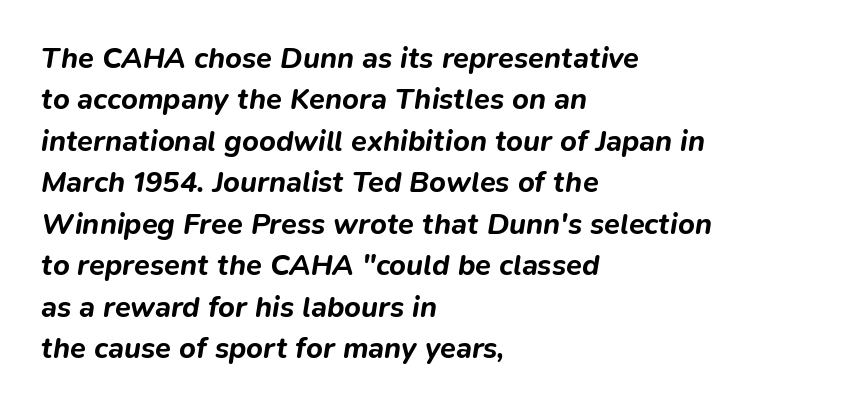
{"italic": "yes", "lean": "right", "slant_degrees": 9, "bold": "yes", "weight": "bold", "width": "normal", "stroke_contrast": "low", "x_height": "medium", "monospaced": "no", "underline": "no", "align": "left", "line_spacing": "normal", "line_spacing_ratio": 1.43, "letter_spacing": "normal", "letter_spacing_em": 0.0, "glyph_px": 29}
